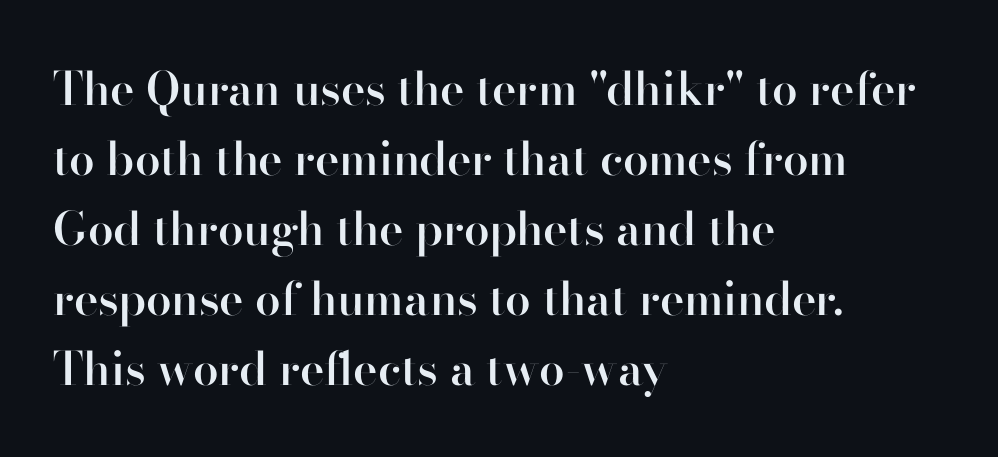
The image shows 46 px semibold sans-serif type, upright; set left-aligned, normal line spacing (1.52x), normal letter spacing, not underlined; high stroke contrast and a small x-height.
